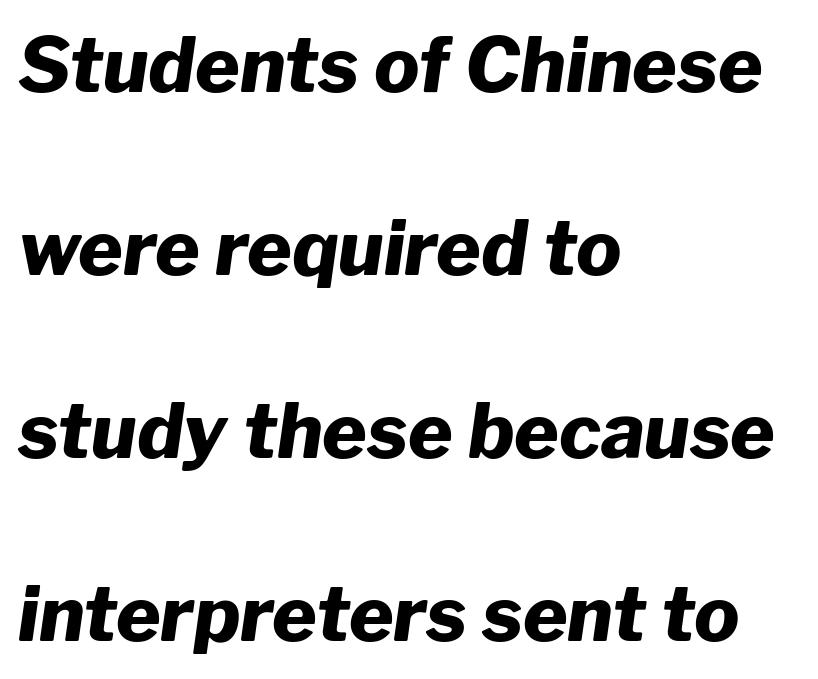
{"italic": "yes", "lean": "right", "slant_degrees": 8, "bold": "yes", "weight": "heavy", "width": "normal", "stroke_contrast": "low", "x_height": "medium", "monospaced": "no", "underline": "no", "align": "left", "line_spacing": "loose", "line_spacing_ratio": 2.41, "letter_spacing": "normal", "letter_spacing_em": 0.0, "glyph_px": 76}
